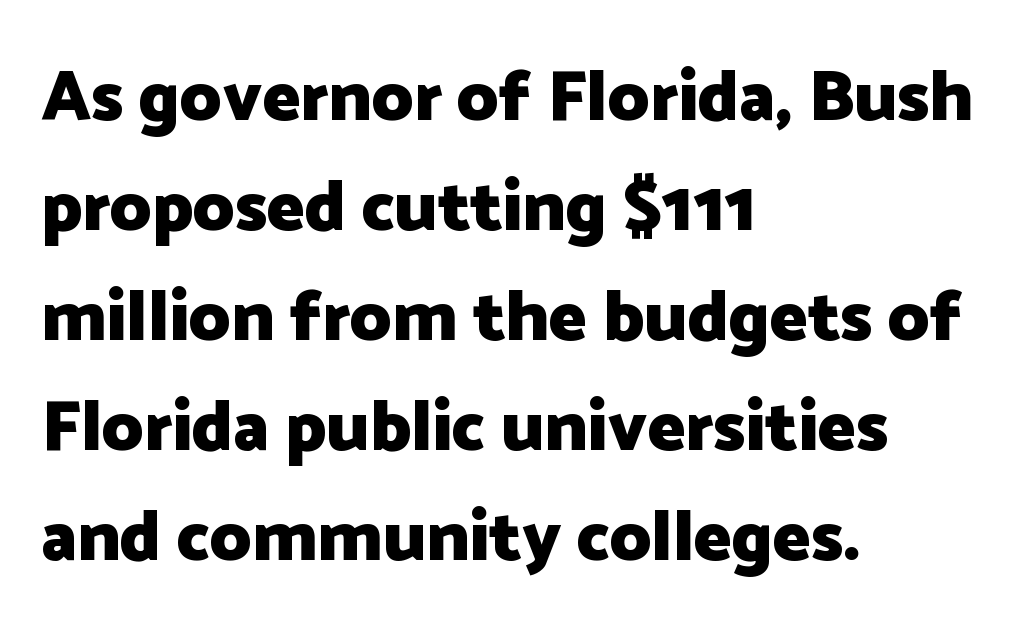
Default kerning and tracking; the words read as compact shapes. Is this a fixed-width face? No — the glyphs have proportional, varying widths. Descender tails drop into unmarked territory. Alignment: flush left. The lettering stays uniformly vertical, giving the passage a roman look.
